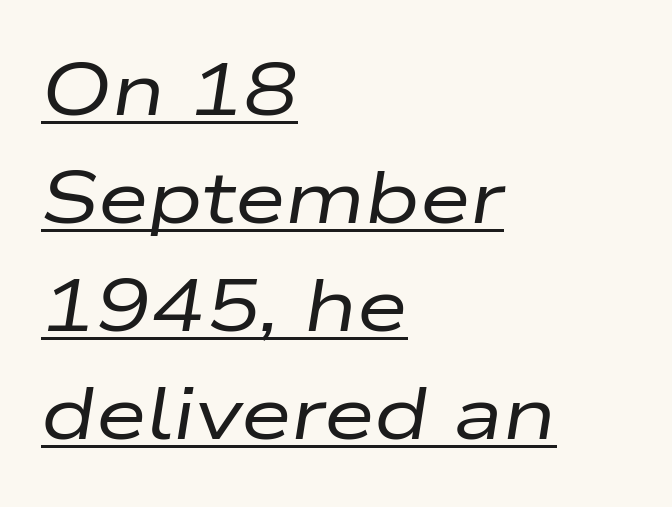
Q: Is the text bold? A: No.
Q: Is the text italic (slanted)? A: Yes, it leans right by about 9 degrees.
Q: Is the text underlined? A: Yes.
Q: How is the paragraph aligned? A: Left-aligned.
Q: Is the spacing between letters normal or unusually wide? A: Normal.
Q: Is the spacing between lines tight, normal or loose? A: Normal.
Q: Width (condensed, normal, or wide)? A: Wide.
Q: Stroke contrast? A: Low.
Q: x-height? A: Medium.
Q: Monospaced? A: No.
